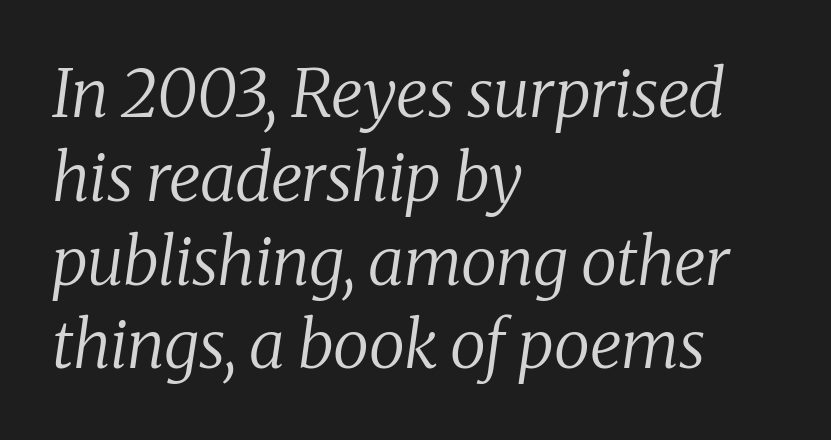
Q: Is the text bold? A: No.
Q: Is the text italic (slanted)? A: Yes, it leans right by about 8 degrees.
Q: Is the typeface a serif or a sans-serif typeface? A: Serif.
Q: Is the text underlined? A: No.
Q: How is the paragraph aligned? A: Left-aligned.
Q: Is the spacing between letters normal or unusually wide? A: Normal.
Q: Is the spacing between lines tight, normal or loose? A: Normal.
Q: Width (condensed, normal, or wide)? A: Normal.
Q: Stroke contrast? A: Medium.
Q: x-height? A: Medium.
Q: Monospaced? A: No.
